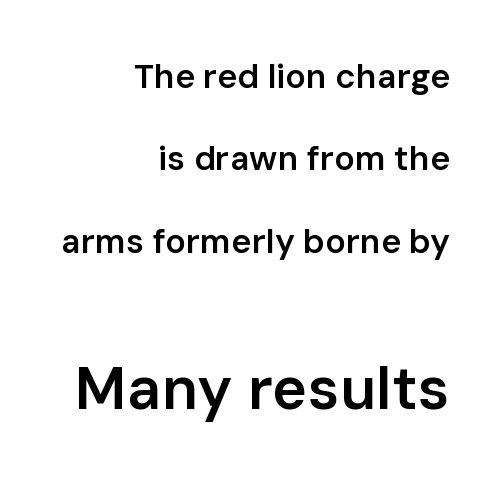
The image shows 60 px semibold sans-serif type, upright; set right-aligned, loose line spacing (2.42x), normal letter spacing, not underlined; the second (bottom) block is 1.76x larger; low stroke contrast and a medium x-height.
